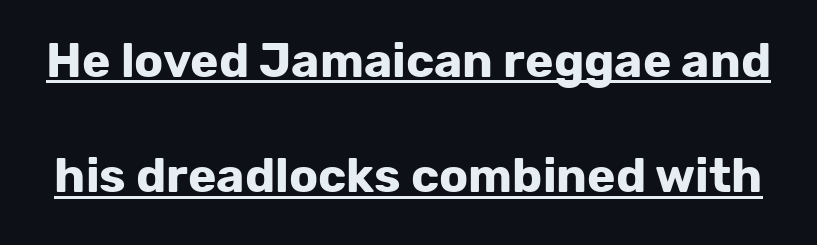
Q: Is the text bold? A: Yes.
Q: Is the text italic (slanted)? A: No, it is upright.
Q: Is the typeface a serif or a sans-serif typeface? A: Sans-serif.
Q: Is the text underlined? A: Yes.
Q: Is the spacing between letters normal or unusually wide? A: Normal.
Q: Is the spacing between lines tight, normal or loose? A: Loose.
Q: Width (condensed, normal, or wide)? A: Normal.
Q: Stroke contrast? A: Low.
Q: x-height? A: Medium.
Q: Monospaced? A: No.
